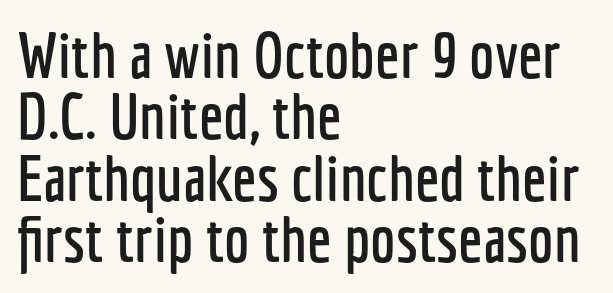
The image shows 64 px condensed sans-serif type, upright; set left-aligned, tight line spacing (0.96x), normal letter spacing, not underlined; low stroke contrast and a medium x-height.
